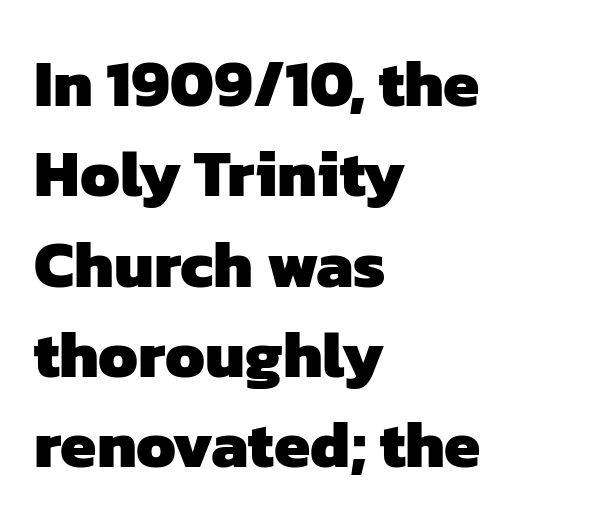
{"serif": "no", "bold": "yes", "weight": "heavy", "width": "normal", "stroke_contrast": "low", "x_height": "medium", "monospaced": "no", "underline": "no", "align": "left", "line_spacing": "normal", "line_spacing_ratio": 1.39, "letter_spacing": "normal", "letter_spacing_em": 0.0, "glyph_px": 65}
